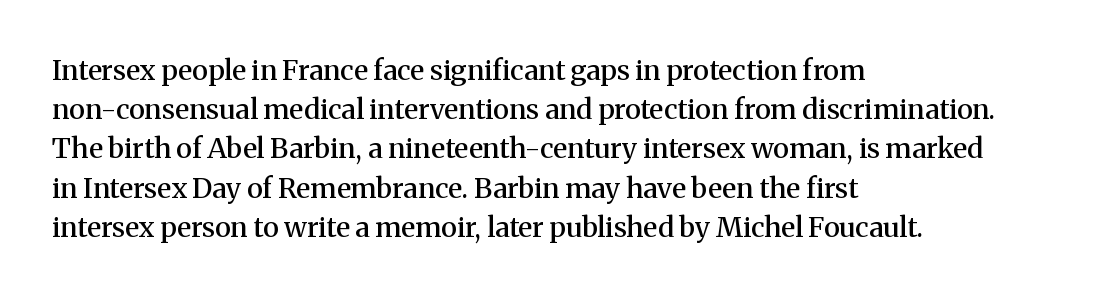
Q: Is the text bold? A: Semi-bold.
Q: Is the text italic (slanted)? A: No, it is upright.
Q: Is the typeface a serif or a sans-serif typeface? A: Serif.
Q: Is the text underlined? A: No.
Q: How is the paragraph aligned? A: Left-aligned.
Q: Is the spacing between letters normal or unusually wide? A: Normal.
Q: Is the spacing between lines tight, normal or loose? A: Normal.
Q: Width (condensed, normal, or wide)? A: Normal.
Q: Stroke contrast? A: Medium.
Q: x-height? A: Medium.
Q: Monospaced? A: No.
